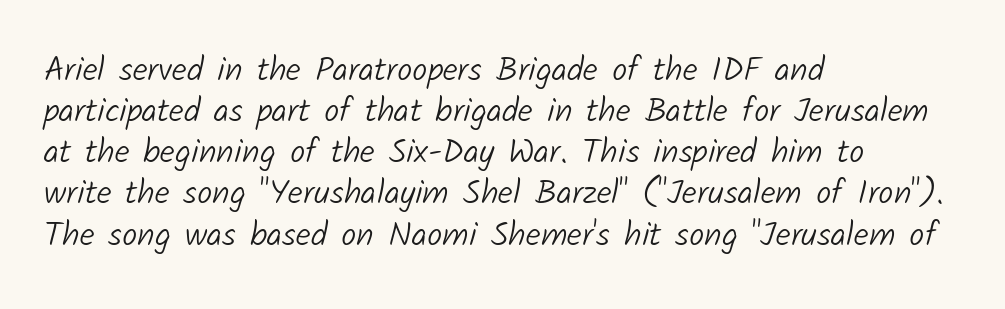
Q: Is the text bold? A: No.
Q: Is the typeface a serif or a sans-serif typeface? A: Sans-serif.
Q: Is the text underlined? A: No.
Q: How is the paragraph aligned? A: Left-aligned.
Q: Is the spacing between letters normal or unusually wide? A: Normal.
Q: Width (condensed, normal, or wide)? A: Normal.
Q: Stroke contrast? A: Low.
Q: x-height? A: Medium.
Q: Monospaced? A: No.
